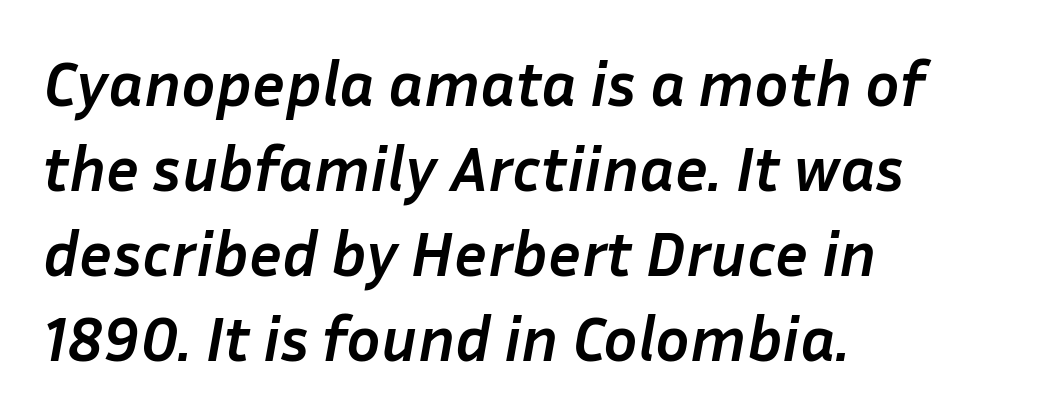
Notice how descenders clear the ascenders below comfortably — that's standard leading. The typography opts for an oblique posture over an upright one. Clear beneath every line of the passage. The font is running at its bold setting.
